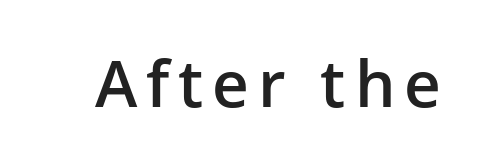
The image shows 64 px semibold sans-serif type, upright; set not underlined; low stroke contrast and a medium x-height.
